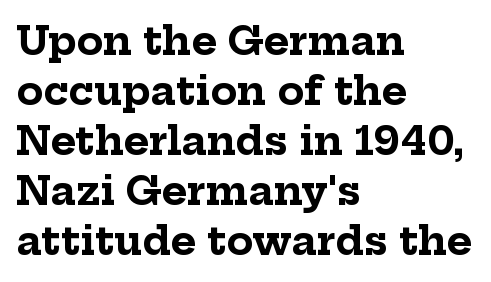
Q: Is the text bold? A: Yes.
Q: Is the text italic (slanted)? A: No, it is upright.
Q: Is the typeface a serif or a sans-serif typeface? A: Serif.
Q: Is the text underlined? A: No.
Q: How is the paragraph aligned? A: Left-aligned.
Q: Is the spacing between letters normal or unusually wide? A: Normal.
Q: Is the spacing between lines tight, normal or loose? A: Normal.
Q: Width (condensed, normal, or wide)? A: Normal.
Q: Stroke contrast? A: Low.
Q: x-height? A: Medium.
Q: Monospaced? A: No.
